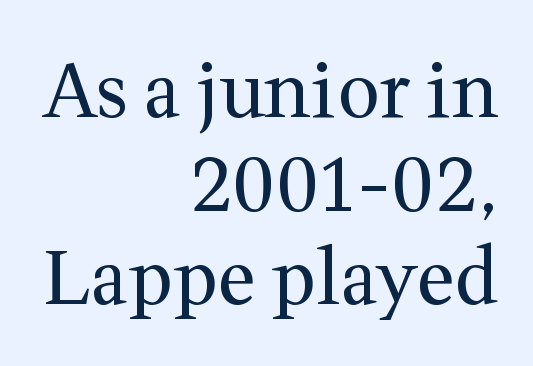
Q: Is the text bold? A: No.
Q: Is the text italic (slanted)? A: No, it is upright.
Q: Is the typeface a serif or a sans-serif typeface? A: Serif.
Q: Is the text underlined? A: No.
Q: How is the paragraph aligned? A: Right-aligned.
Q: Is the spacing between letters normal or unusually wide? A: Normal.
Q: Is the spacing between lines tight, normal or loose? A: Normal.
Q: Width (condensed, normal, or wide)? A: Normal.
Q: Stroke contrast? A: Medium.
Q: x-height? A: Medium.
Q: Monospaced? A: No.
